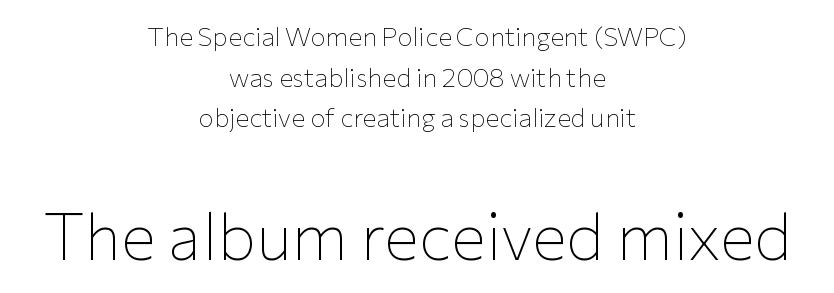
Q: Is the text bold? A: No.
Q: Is the text italic (slanted)? A: No, it is upright.
Q: Is the typeface a serif or a sans-serif typeface? A: Sans-serif.
Q: Is the text underlined? A: No.
Q: How is the paragraph aligned? A: Centered.
Q: Is the spacing between letters normal or unusually wide? A: Normal.
Q: Is the spacing between lines tight, normal or loose? A: Normal.
Q: Which block of text is set in a larger size, the first (top) or the second (bottom)? A: The second (bottom) one.
Q: Width (condensed, normal, or wide)? A: Normal.
Q: Stroke contrast? A: Low.
Q: x-height? A: Medium.
Q: Monospaced? A: No.
